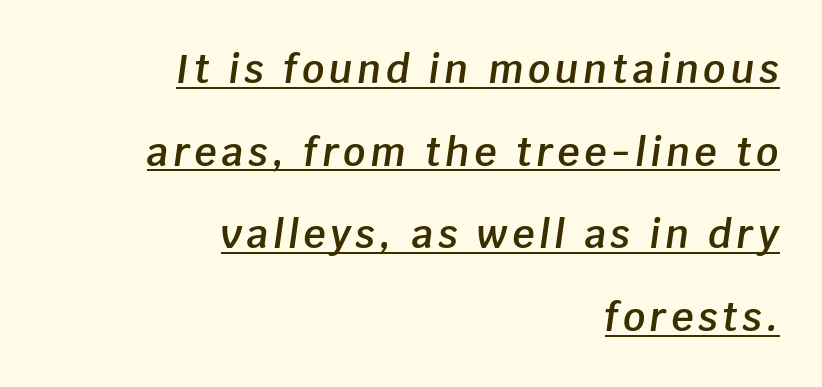
Q: Is the text bold? A: Semi-bold.
Q: Is the text italic (slanted)? A: Yes, it leans right by about 8 degrees.
Q: Is the text underlined? A: Yes.
Q: How is the paragraph aligned? A: Right-aligned.
Q: Is the spacing between lines tight, normal or loose? A: Loose.
Q: Width (condensed, normal, or wide)? A: Normal.
Q: Stroke contrast? A: Low.
Q: x-height? A: Large.
Q: Monospaced? A: No.
